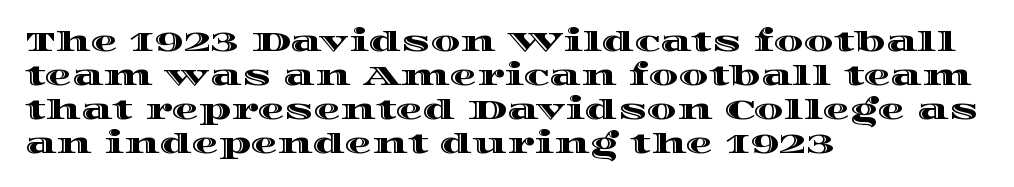
The image shows 27 px text type, upright; set left-aligned, normal line spacing (1.26x), normal letter spacing, not underlined.
